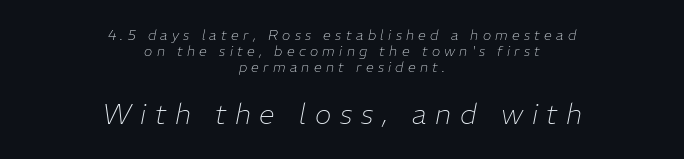
The zone under the glyphs is completely vacant. Larger block? The one below; the one above is distinctly smaller. Leading is clearly below the norm, producing a dense column. Italic: yes, the glyphs are oblique.
